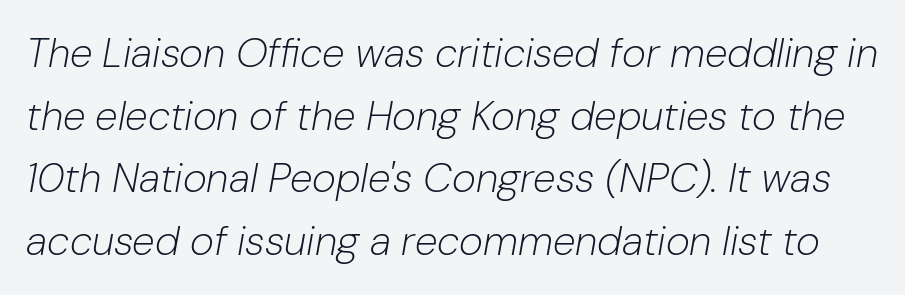
Summary of weight: not heavy and not bold. Interline gaps are of average width in this sample. Posture: slanted. A typesetter would call this zero additional tracking. Underlining? Definitely not there. Looks like regular typesetting: each glyph gets only the width it needs.
